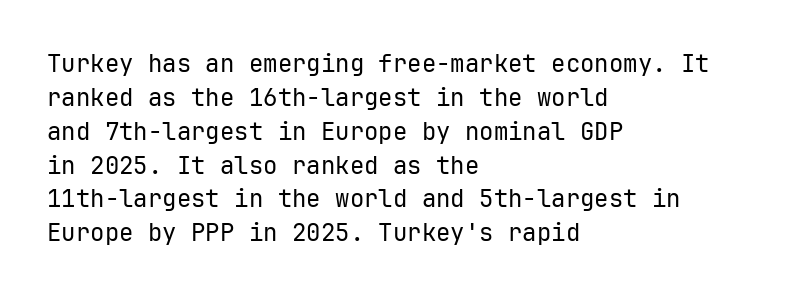
Decoration check: the copy has no underline. Teacher's note: observe the even left margin — that is flush-left alignment. Interline gaps are of average width in this sample. No chunkiness to these letters — they're not bold. These lines were composed using upright roman letters.
